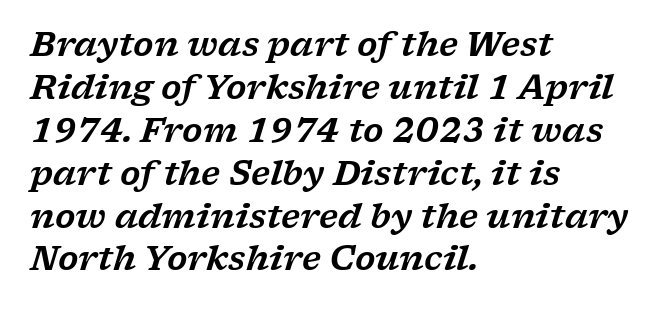
Q: Is the text italic (slanted)? A: Yes, it leans right by about 17 degrees.
Q: Is the typeface a serif or a sans-serif typeface? A: Serif.
Q: Is the text underlined? A: No.
Q: How is the paragraph aligned? A: Left-aligned.
Q: Is the spacing between letters normal or unusually wide? A: Normal.
Q: Is the spacing between lines tight, normal or loose? A: Normal.
Q: Width (condensed, normal, or wide)? A: Wide.
Q: Stroke contrast? A: Low.
Q: x-height? A: Medium.
Q: Monospaced? A: No.
